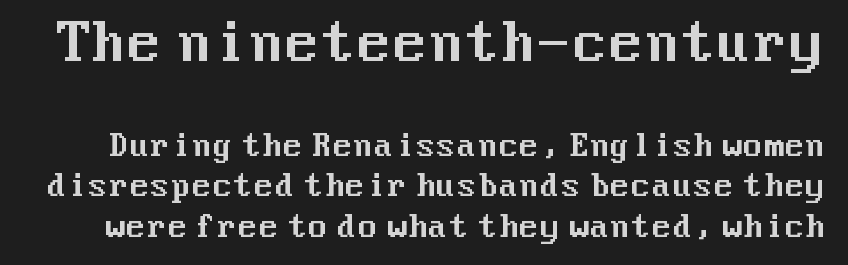
Q: Is the text italic (slanted)? A: No, it is upright.
Q: Is the typeface a serif or a sans-serif typeface? A: Sans-serif.
Q: Is the text underlined? A: No.
Q: Is the spacing between letters normal or unusually wide? A: Normal.
Q: Is the spacing between lines tight, normal or loose? A: Normal.
Q: Which block of text is set in a larger size, the first (top) or the second (bottom)? A: The first (top) one.
Q: Width (condensed, normal, or wide)? A: Normal.
Q: Stroke contrast? A: Medium.
Q: x-height? A: Medium.
